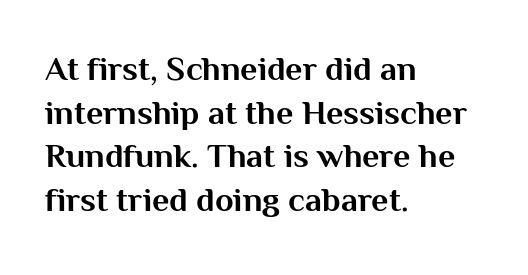
{"serif": "no", "italic": "no", "bold": "yes", "weight": "bold", "width": "normal", "stroke_contrast": "medium", "x_height": "medium", "monospaced": "no", "underline": "no", "align": "left", "line_spacing": "normal", "line_spacing_ratio": 1.28, "letter_spacing": "normal", "letter_spacing_em": 0.0, "glyph_px": 34}
